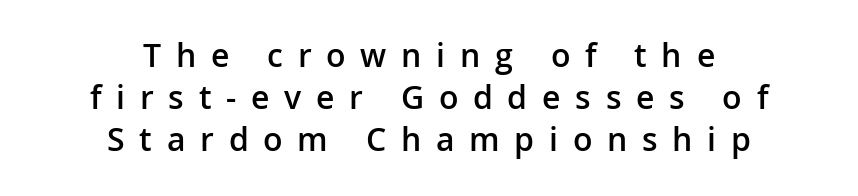
Slightly chunky letters — semibold, I'd say, not full bold. The designer left line spacing at the default. Characters follow at a spacing far wider than the type designer built in. A bare baseline throughout the passage.
